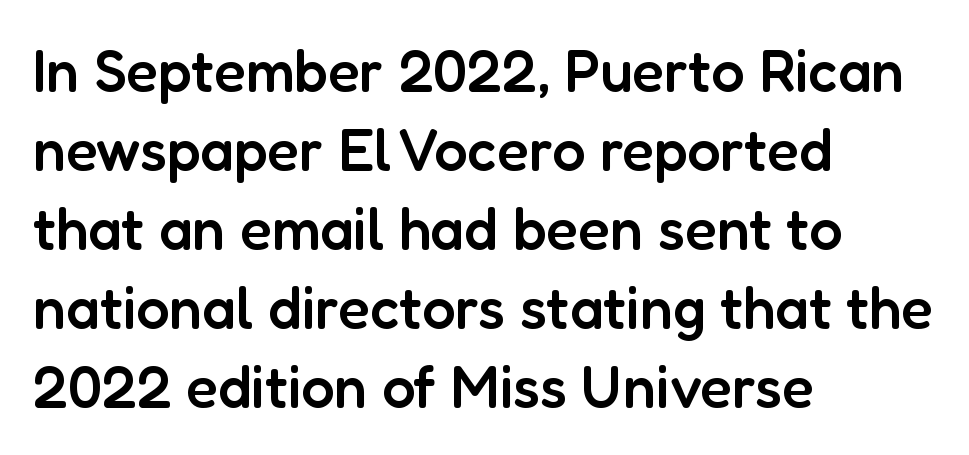
The image shows 59 px semibold sans-serif type, upright; set left-aligned, normal line spacing (1.34x), normal letter spacing, not underlined; low stroke contrast and a medium x-height.
